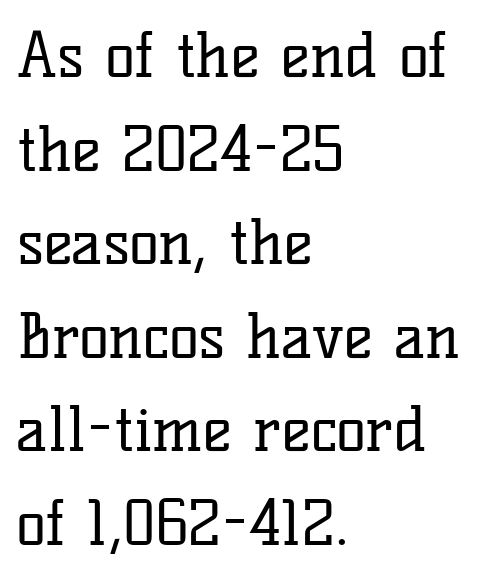
The lines sit at an ordinary, default distance from one another. Plain, unruled lines of type. How are the letters spaced? Ordinarily, with no added tracking. Is the stroke heavy? The answer is a plain regular-or-lighter. The setting favours the left margin, as ordinary paragraphs usually do.
